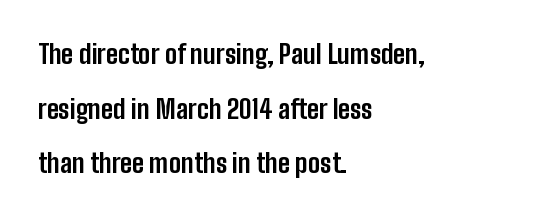
The image shows 26 px bold type, upright; set left-aligned, loose line spacing (2.1x), normal letter spacing, not underlined.
